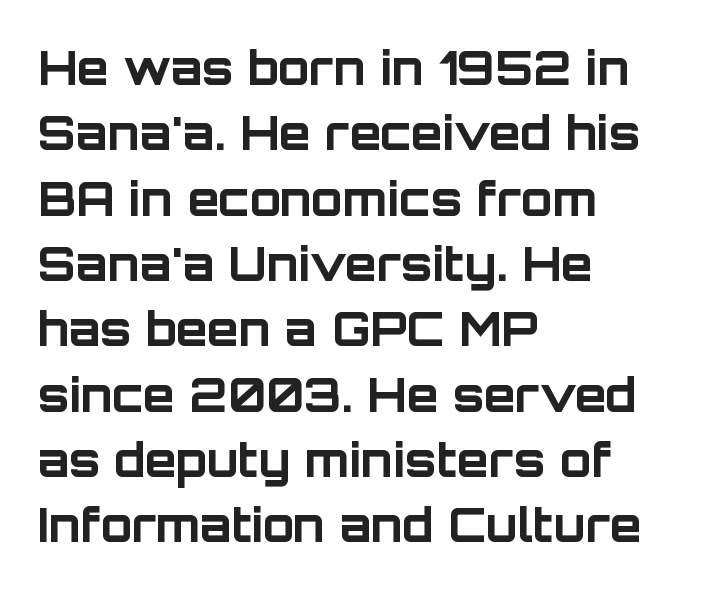
Q: Is the text bold? A: Yes.
Q: Is the text italic (slanted)? A: No, it is upright.
Q: Is the typeface a serif or a sans-serif typeface? A: Sans-serif.
Q: Is the text underlined? A: No.
Q: How is the paragraph aligned? A: Left-aligned.
Q: Is the spacing between letters normal or unusually wide? A: Normal.
Q: Is the spacing between lines tight, normal or loose? A: Normal.
Q: Width (condensed, normal, or wide)? A: Normal.
Q: Stroke contrast? A: Low.
Q: x-height? A: Large.
Q: Monospaced? A: No.
